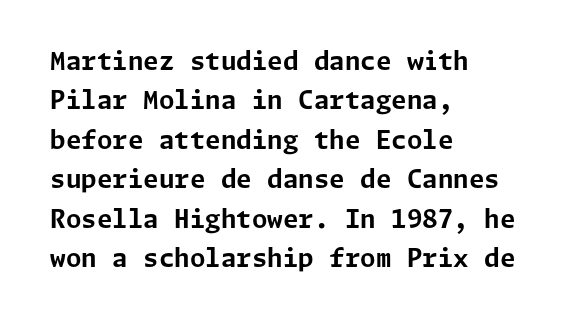
Q: Is the text bold? A: Yes.
Q: Is the text italic (slanted)? A: No, it is upright.
Q: Is the text underlined? A: No.
Q: How is the paragraph aligned? A: Left-aligned.
Q: Is the spacing between letters normal or unusually wide? A: Normal.
Q: Is the spacing between lines tight, normal or loose? A: Normal.
